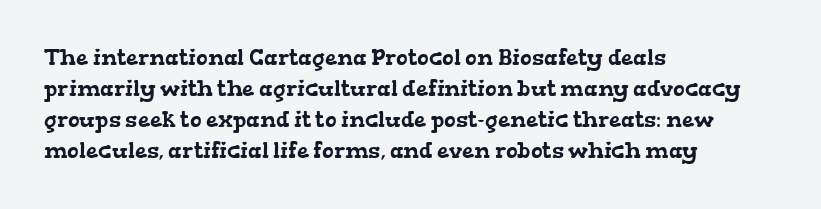
In CSS terms this would be text-align: left. Type without underlining. Does the leading feel generous? No, just average. Does extra space separate the letters? No, they use regular spacing.
